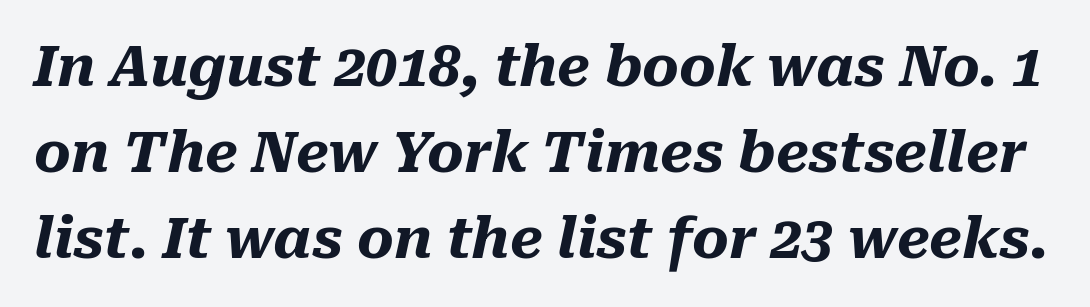
Heavy, bold letterforms. Spacing between characters is what you'd get straight out of the box. Italic? Definitely — the glyphs are oblique. Note the varied advance widths — an 'i' is clearly narrower than an 'm'. What's the leading like? Ordinary, nothing unusual. A clean baseline with only descenders dipping below it.
